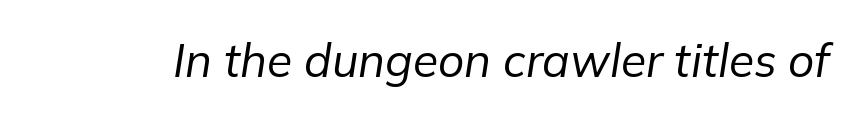
{"italic": "yes", "lean": "right", "slant_degrees": 9, "bold": "no", "weight": "regular", "width": "normal", "stroke_contrast": "low", "x_height": "medium", "monospaced": "no", "underline": "no", "letter_spacing": "normal", "letter_spacing_em": 0.0, "glyph_px": 46}
